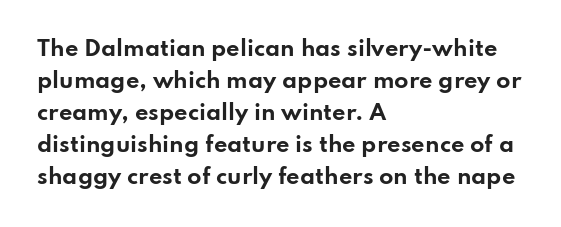
{"italic": "no", "bold": "yes", "underline": "no", "align": "left", "line_spacing": "normal", "line_spacing_ratio": 1.52, "letter_spacing": "normal", "letter_spacing_em": 0.0, "glyph_px": 21}
